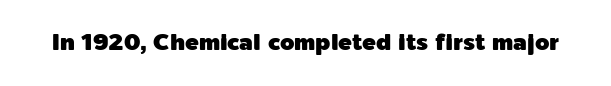
The image shows 23 px text type, upright; set normal letter spacing, not underlined.
